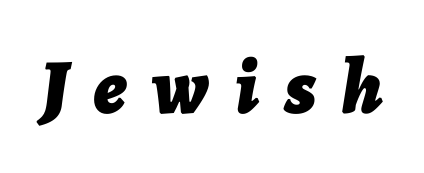
The image shows 78 px bold type, italic (leaning right); set unusually wide letter spacing (+0.33 em), not underlined; low stroke contrast and a medium x-height.
